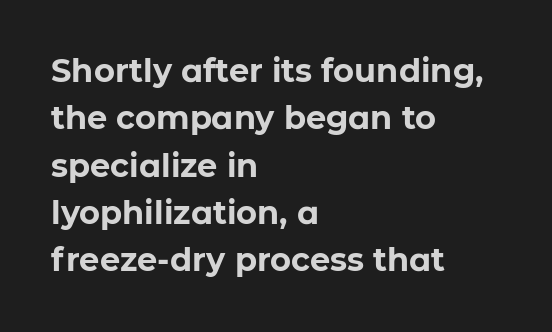
Q: Is the text bold? A: Yes.
Q: Is the text italic (slanted)? A: No, it is upright.
Q: Is the typeface a serif or a sans-serif typeface? A: Sans-serif.
Q: Is the text underlined? A: No.
Q: How is the paragraph aligned? A: Left-aligned.
Q: Is the spacing between letters normal or unusually wide? A: Normal.
Q: Is the spacing between lines tight, normal or loose? A: Normal.
Q: Width (condensed, normal, or wide)? A: Normal.
Q: Stroke contrast? A: Low.
Q: x-height? A: Medium.
Q: Monospaced? A: No.
